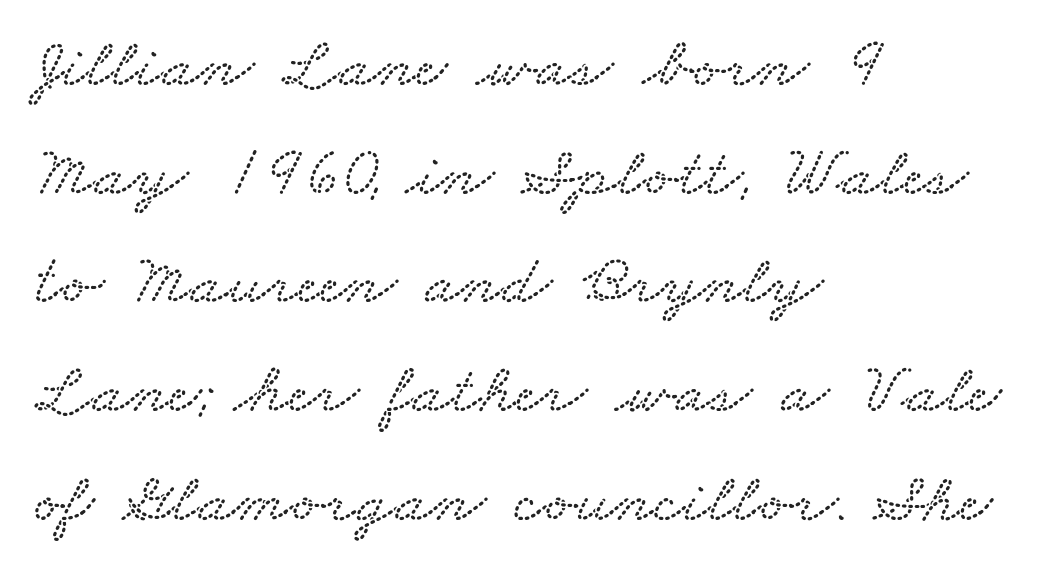
The image shows 71 px wide type; set left-aligned, normal line spacing (1.53x), normal letter spacing, not underlined; low stroke contrast and a small x-height.
